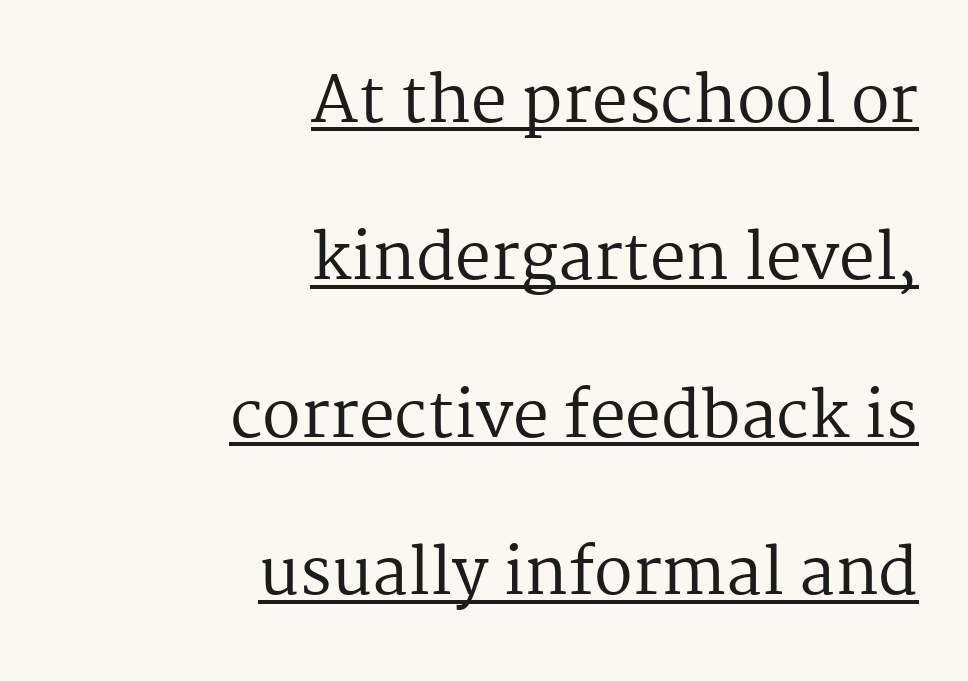
The passage is arranged like a letterhead date or caption credit — flush right. Is this a heavy cut? Hardly; it is regular or lighter. Posture: vertical. This sample uses a serif face. Does extra space separate the letters? No, they use regular spacing.
